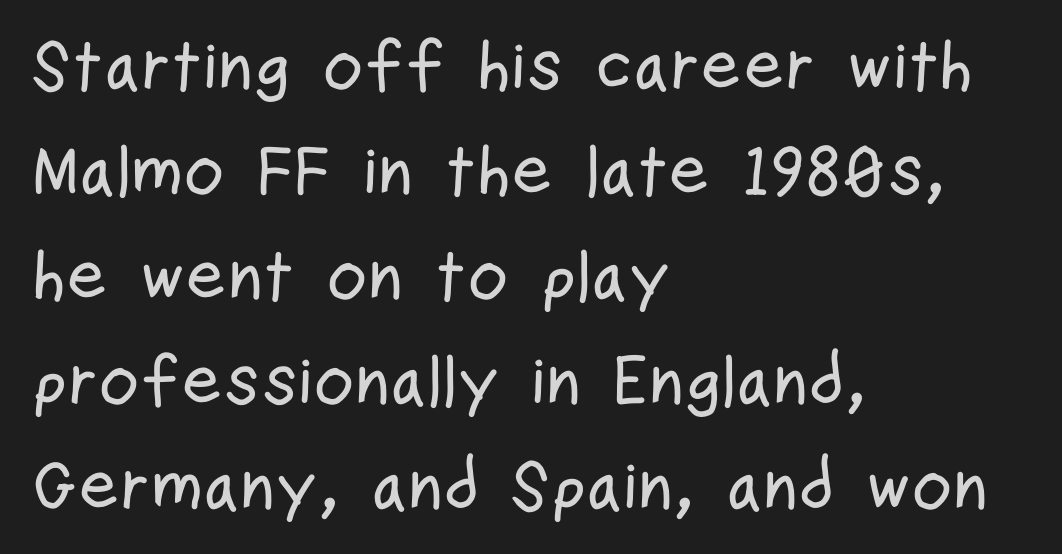
Q: Is the text italic (slanted)? A: No, it is upright.
Q: Is the typeface a serif or a sans-serif typeface? A: Sans-serif.
Q: Is the text underlined? A: No.
Q: How is the paragraph aligned? A: Left-aligned.
Q: Is the spacing between letters normal or unusually wide? A: Normal.
Q: Is the spacing between lines tight, normal or loose? A: Normal.
Q: Width (condensed, normal, or wide)? A: Condensed.
Q: Stroke contrast? A: Low.
Q: x-height? A: Medium.
Q: Monospaced? A: No.
